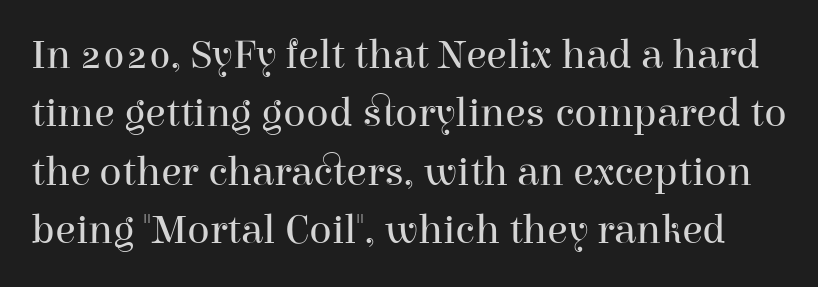
Q: Is the text bold? A: No.
Q: Is the text italic (slanted)? A: No, it is upright.
Q: Is the typeface a serif or a sans-serif typeface? A: Serif.
Q: Is the text underlined? A: No.
Q: Is the spacing between letters normal or unusually wide? A: Normal.
Q: Is the spacing between lines tight, normal or loose? A: Normal.
Q: Width (condensed, normal, or wide)? A: Normal.
Q: Stroke contrast? A: High.
Q: x-height? A: Medium.
Q: Monospaced? A: No.
